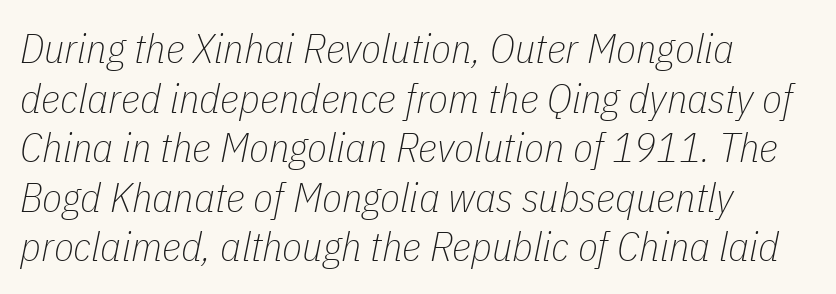
The image shows 41 px thin, condensed type, italic (leaning right); set left-aligned, line spacing 1.21x, normal letter spacing, not underlined; low stroke contrast and a medium x-height.
